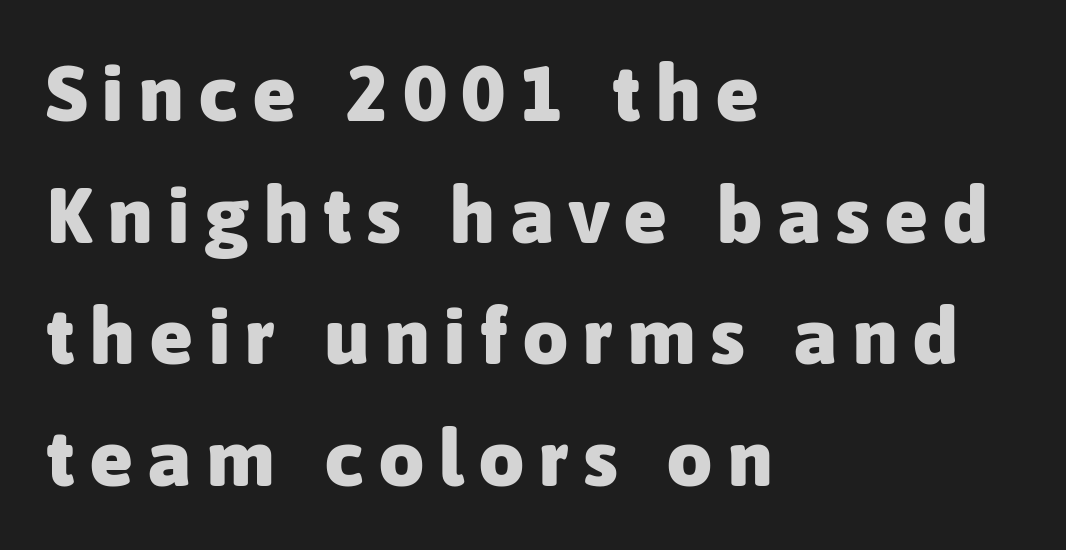
The image shows 79 px heavy sans-serif type, upright; set left-aligned, normal line spacing (1.54x), unusually wide letter spacing (+0.2 em), not underlined; low stroke contrast and a medium x-height.
